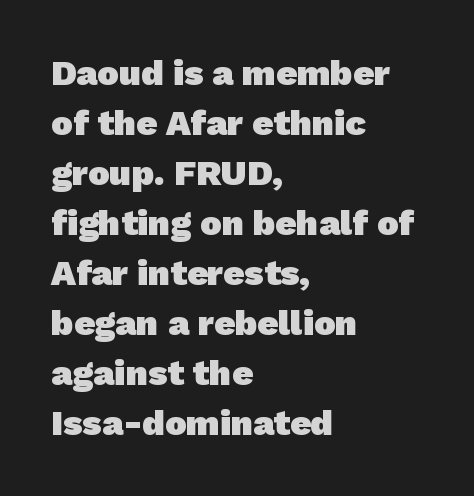
Do the characters align in a grid? No, the font is proportional. The typeface chosen for these lines omits serifs. Look at the stroke-to-counter ratio: heavy, a bold. Compared with typical paragraphs, the rows here are spaced about the same. The strip under each line holds only bare page. This sample uses plain, unmodified letter spacing.
